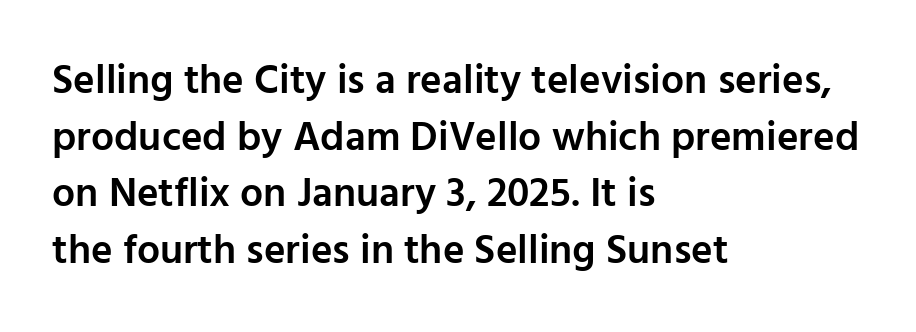
{"serif": "no", "italic": "no", "bold": "semi", "weight": "semibold", "width": "normal", "stroke_contrast": "low", "x_height": "medium", "monospaced": "no", "underline": "no", "align": "left", "line_spacing": "normal", "line_spacing_ratio": 1.38, "letter_spacing": "normal", "letter_spacing_em": 0.0, "glyph_px": 41}
